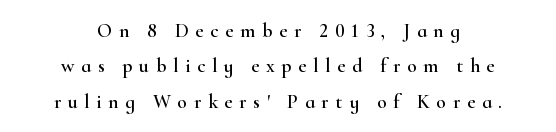
{"italic": "no", "underline": "no", "align": "center", "line_spacing_ratio": 1.77, "letter_spacing": "wide", "letter_spacing_em": 0.33, "glyph_px": 20}
